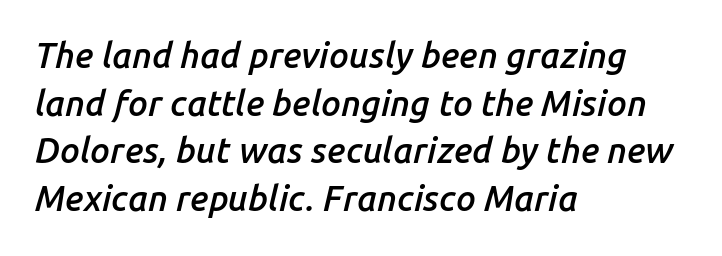
{"italic": "yes", "lean": "right", "slant_degrees": 14, "bold": "semi", "weight": "semibold", "width": "normal", "stroke_contrast": "low", "x_height": "medium", "monospaced": "no", "underline": "no", "align": "left", "line_spacing": "normal", "line_spacing_ratio": 1.36, "letter_spacing": "normal", "letter_spacing_em": 0.0, "glyph_px": 35}
